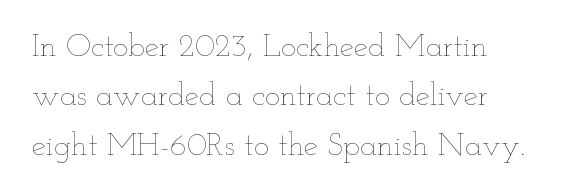
Think of a printed novel: that variable character pitch is what you see here. In terms of leading, this rendering sits right in the middle. Left-aligned paragraph, ragged on the right. Compared with a typical body face, this is equally light or lighter still. Bare-footed words on every line. Between one letter and the next there's only the usual sliver of space.
